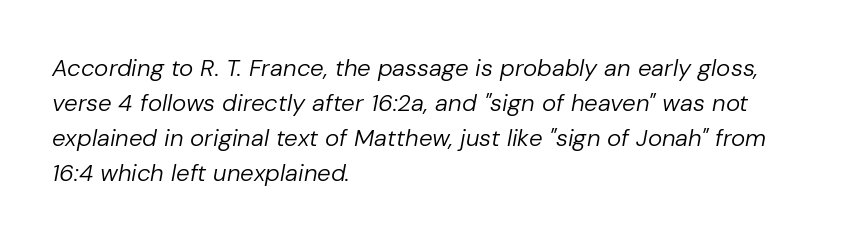
The image shows 24 px text type, italic (leaning right); set left-aligned, normal line spacing (1.46x), normal letter spacing, not underlined.
